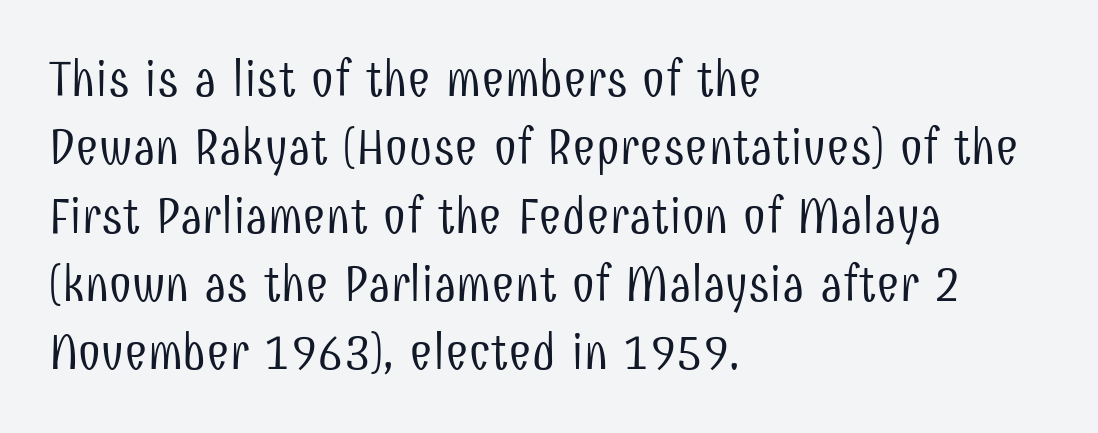
Summary of vertical rhythm: regular, with standard interline spacing. Is this a fixed-width face? No — the glyphs have proportional, varying widths. Lines of text with bare space underneath. Look at the bottom of the vertical strokes: they stop flat, with no serifs.
